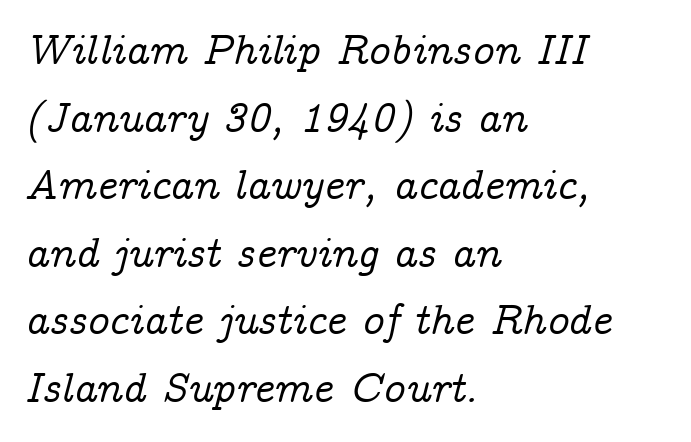
The image shows 43 px serif type, italic (leaning right); set left-aligned, normal line spacing (1.57x), normal letter spacing, not underlined; low stroke contrast and a medium x-height.
